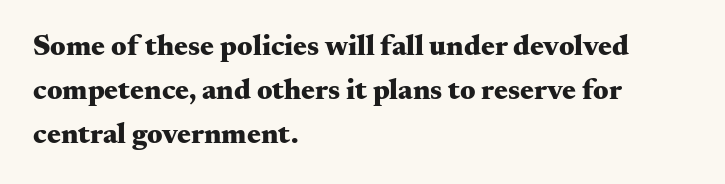
{"serif": "yes", "italic": "no", "bold": "yes", "weight": "heavy", "width": "wide", "stroke_contrast": "medium", "x_height": "small", "monospaced": "no", "underline": "no", "align": "left", "line_spacing": "normal", "line_spacing_ratio": 1.51, "letter_spacing": "normal", "letter_spacing_em": 0.0, "glyph_px": 29}
